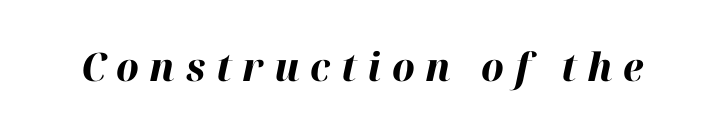
The image shows 39 px bold type, italic (leaning right); set unusually wide letter spacing (+0.27 em), not underlined; high stroke contrast and a medium x-height.
